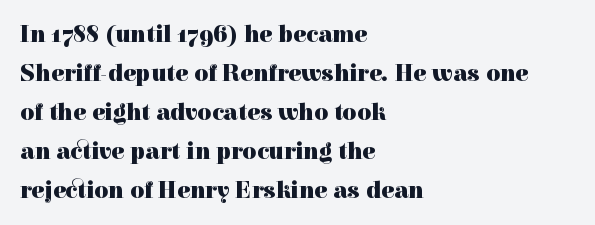
The image shows 24 px bold type, upright; set left-aligned, normal line spacing (1.62x), normal letter spacing, not underlined.
